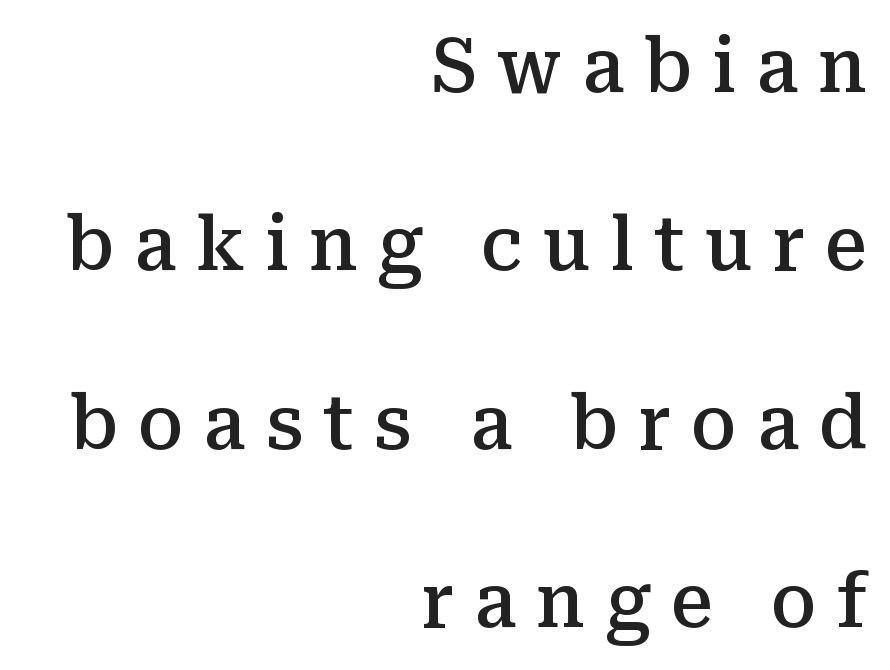
{"serif": "yes", "italic": "no", "bold": "semi", "weight": "semibold", "width": "normal", "stroke_contrast": "medium", "x_height": "medium", "monospaced": "no", "underline": "no", "align": "right", "line_spacing": "loose", "line_spacing_ratio": 2.41, "letter_spacing": "wide", "letter_spacing_em": 0.27, "glyph_px": 74}
